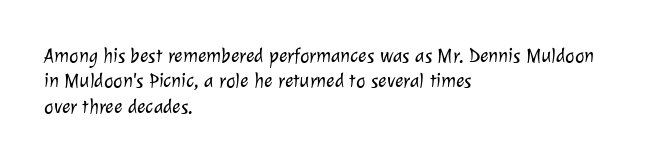
Between one letter and the next there's only the usual sliver of space. Weight: regular or lighter. One glance says typical: line gaps are just what's usual. The paragraph has a hard left edge and a soft right edge.
